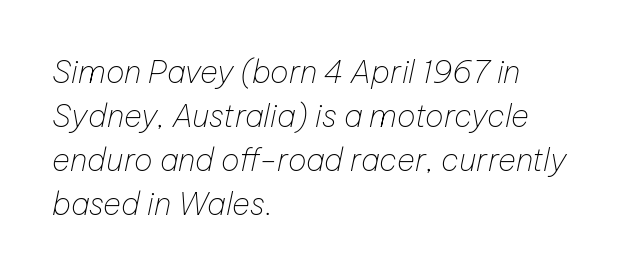
Note the varied advance widths — an 'i' is clearly narrower than an 'm'. Check under the words: just untouched page. Weight class: somewhere from thin through regular. The line-height multiplier appears to be the usual default.
